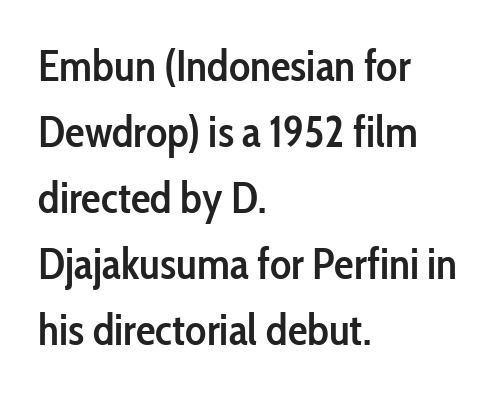
The image shows 44 px semibold, condensed sans-serif type, upright; set left-aligned, normal line spacing (1.5x), normal letter spacing, not underlined; low stroke contrast and a medium x-height.
